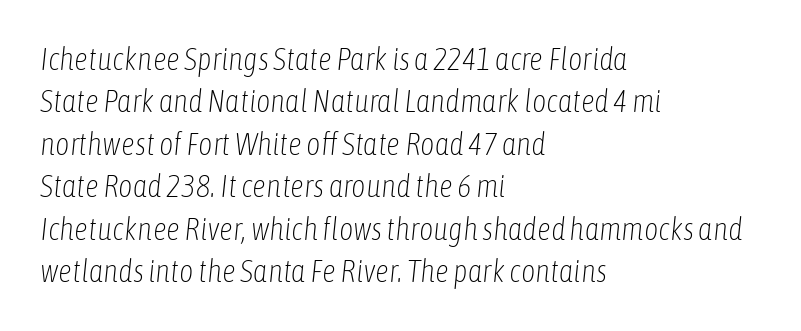
Q: Is the text bold? A: No.
Q: Is the text italic (slanted)? A: Yes, it leans right by about 6 degrees.
Q: Is the text underlined? A: No.
Q: How is the paragraph aligned? A: Left-aligned.
Q: Is the spacing between letters normal or unusually wide? A: Normal.
Q: Is the spacing between lines tight, normal or loose? A: Normal.
Q: Width (condensed, normal, or wide)? A: Condensed.
Q: Stroke contrast? A: Low.
Q: x-height? A: Medium.
Q: Monospaced? A: No.
